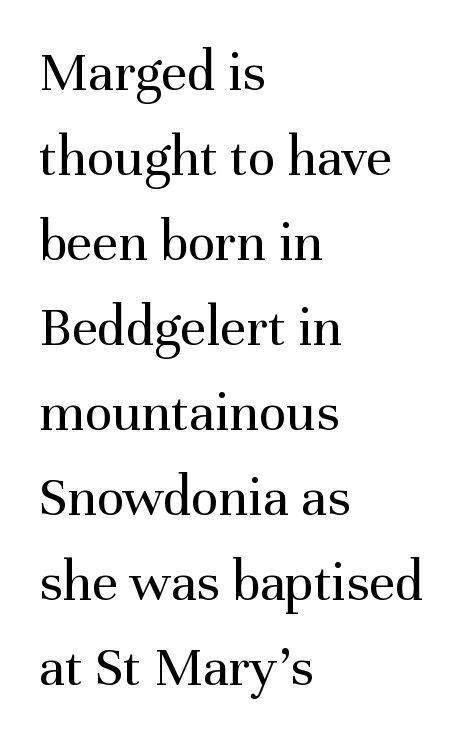
Q: Is the text bold? A: No.
Q: Is the text italic (slanted)? A: No, it is upright.
Q: Is the typeface a serif or a sans-serif typeface? A: Serif.
Q: Is the text underlined? A: No.
Q: How is the paragraph aligned? A: Left-aligned.
Q: Is the spacing between letters normal or unusually wide? A: Normal.
Q: Is the spacing between lines tight, normal or loose? A: Normal.
Q: Width (condensed, normal, or wide)? A: Normal.
Q: Stroke contrast? A: Medium.
Q: x-height? A: Medium.
Q: Monospaced? A: No.
